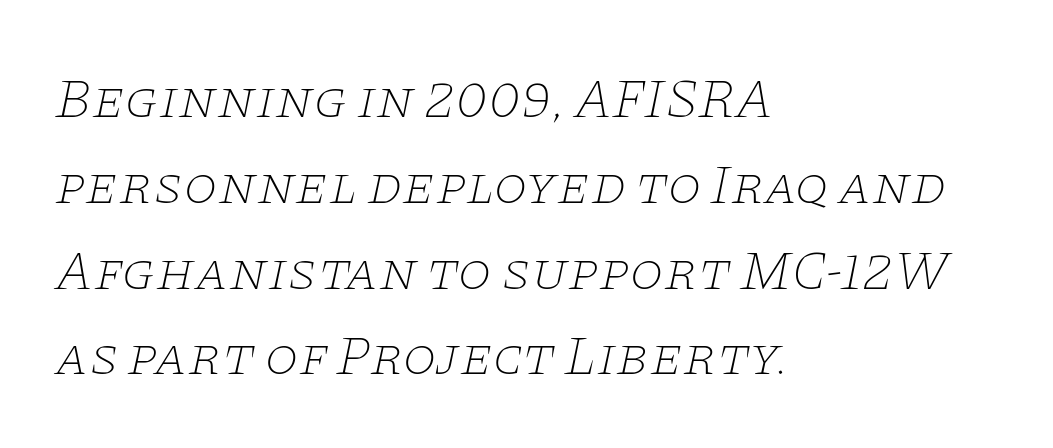
Q: Is the text bold? A: No.
Q: Is the text italic (slanted)? A: Yes, it leans right by about 11 degrees.
Q: Is the typeface a serif or a sans-serif typeface? A: Serif.
Q: Is the text underlined? A: No.
Q: How is the paragraph aligned? A: Left-aligned.
Q: Is the spacing between letters normal or unusually wide? A: Normal.
Q: Is the spacing between lines tight, normal or loose? A: Normal.
Q: Width (condensed, normal, or wide)? A: Wide.
Q: Stroke contrast? A: Low.
Q: x-height? A: Large.
Q: Monospaced? A: No.
